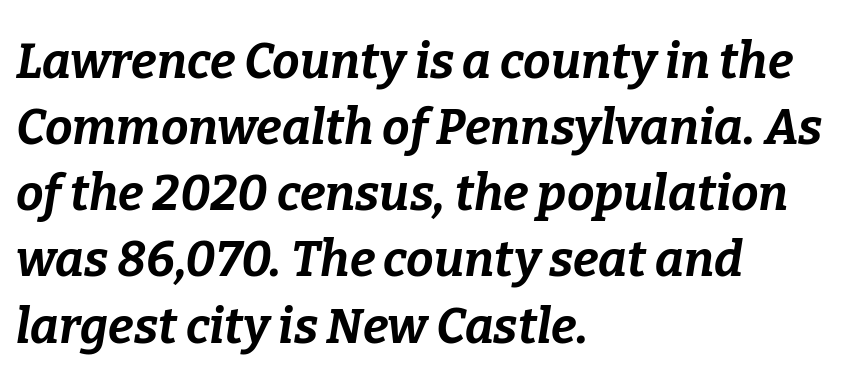
The paragraph has a hard left edge and a soft right edge. The passage shown has conventional tracking throughout. Character widths vary here, with narrow letters taking less room than wide ones. Each row of text sits above clean, open space.
